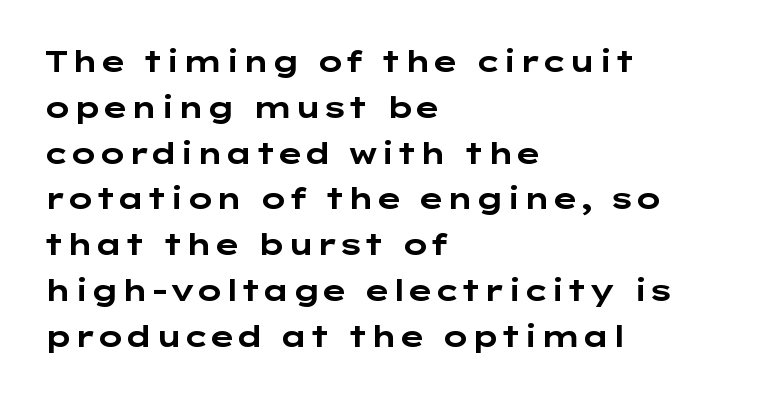
Q: Is the text bold? A: Yes.
Q: Is the text italic (slanted)? A: No, it is upright.
Q: Is the typeface a serif or a sans-serif typeface? A: Sans-serif.
Q: Is the text underlined? A: No.
Q: How is the paragraph aligned? A: Left-aligned.
Q: Is the spacing between letters normal or unusually wide? A: Normal.
Q: Is the spacing between lines tight, normal or loose? A: Normal.
Q: Width (condensed, normal, or wide)? A: Wide.
Q: Stroke contrast? A: Low.
Q: x-height? A: Medium.
